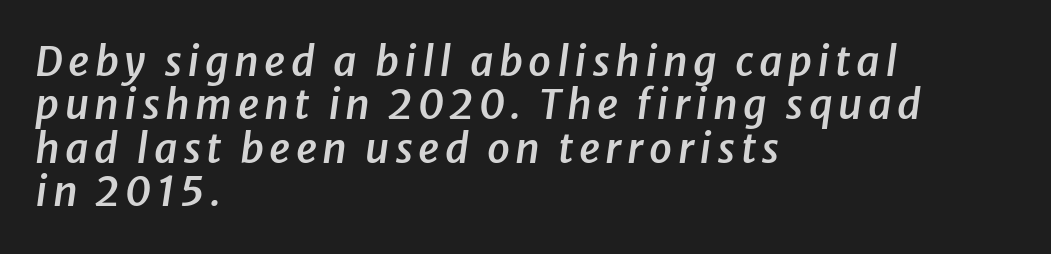
The image shows 41 px semibold type, italic (leaning right); set left-aligned, tight line spacing (1.06x), not underlined; low stroke contrast and a medium x-height.
